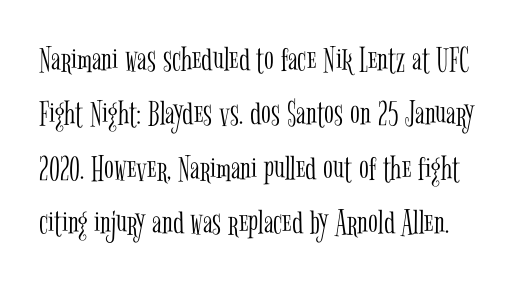
{"serif": "yes", "italic": "no", "bold": "no", "weight": "light", "width": "condensed", "stroke_contrast": "low", "x_height": "medium", "monospaced": "no", "underline": "no", "line_spacing": "normal", "line_spacing_ratio": 1.51, "letter_spacing": "normal", "letter_spacing_em": 0.0, "glyph_px": 36}
